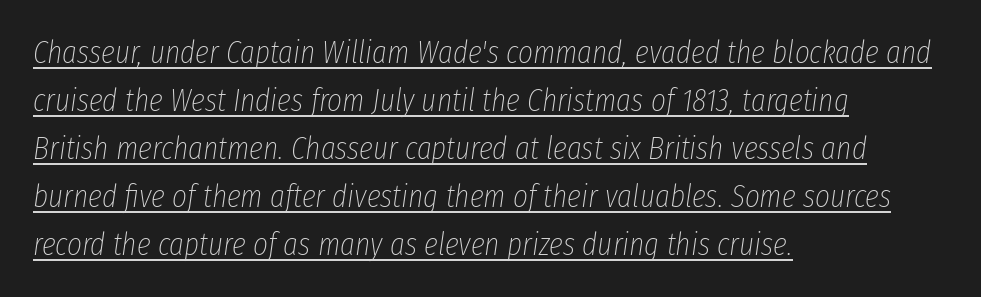
{"italic": "yes", "lean": "right", "slant_degrees": 8, "bold": "no", "weight": "thin", "width": "condensed", "stroke_contrast": "low", "x_height": "medium", "monospaced": "no", "underline": "yes", "align": "left", "line_spacing": "normal", "line_spacing_ratio": 1.5, "letter_spacing": "normal", "letter_spacing_em": 0.0, "glyph_px": 32}
